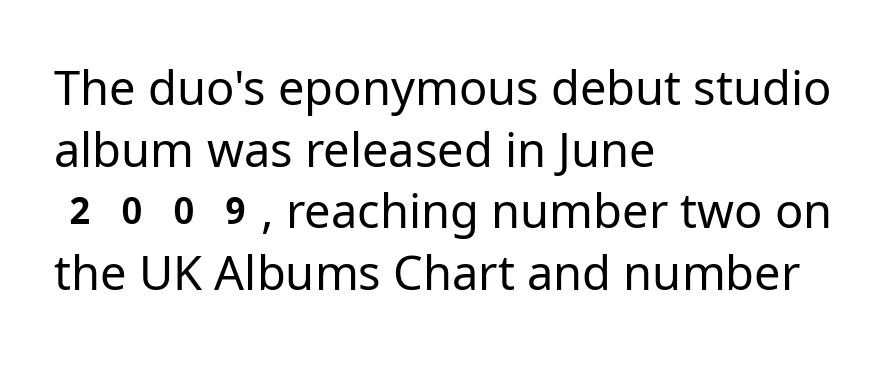
Q: Is the text bold? A: No.
Q: Is the text italic (slanted)? A: No, it is upright.
Q: Is the typeface a serif or a sans-serif typeface? A: Sans-serif.
Q: Is the text underlined? A: No.
Q: How is the paragraph aligned? A: Left-aligned.
Q: Is the spacing between letters normal or unusually wide? A: Normal.
Q: Is the spacing between lines tight, normal or loose? A: Normal.
Q: Width (condensed, normal, or wide)? A: Normal.
Q: Stroke contrast? A: Low.
Q: x-height? A: Medium.
Q: Monospaced? A: No.
